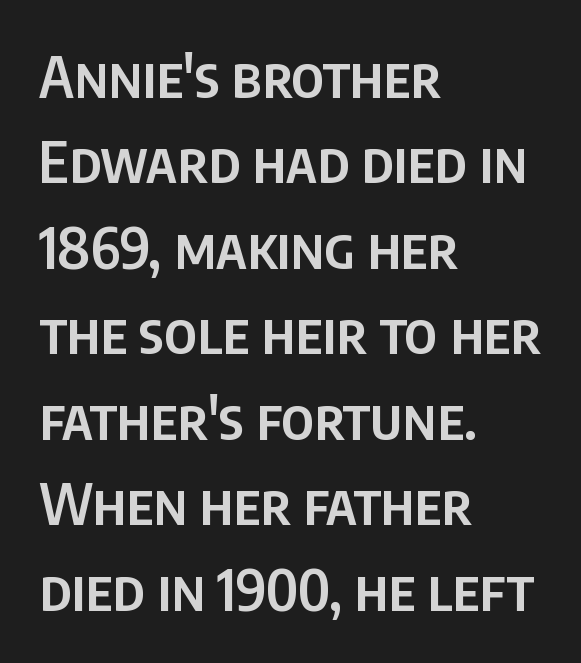
Q: Is the text bold? A: Semi-bold.
Q: Is the text italic (slanted)? A: No, it is upright.
Q: Is the typeface a serif or a sans-serif typeface? A: Sans-serif.
Q: Is the text underlined? A: No.
Q: How is the paragraph aligned? A: Left-aligned.
Q: Is the spacing between letters normal or unusually wide? A: Normal.
Q: Is the spacing between lines tight, normal or loose? A: Normal.
Q: Width (condensed, normal, or wide)? A: Condensed.
Q: Stroke contrast? A: Low.
Q: x-height? A: Large.
Q: Monospaced? A: No.
